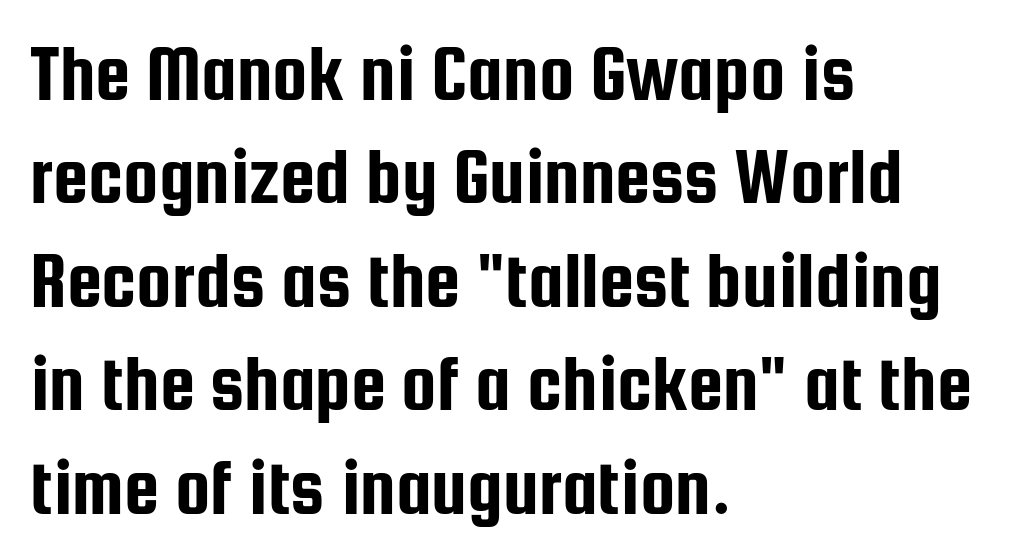
The image shows 79 px condensed sans-serif type, upright; set left-aligned, normal line spacing (1.31x), normal letter spacing, not underlined; low stroke contrast and a medium x-height.
